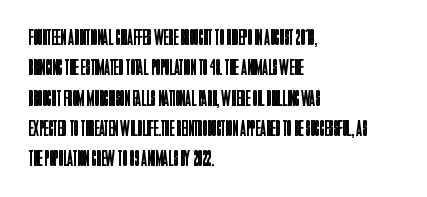
{"italic": "no", "bold": "no", "underline": "no", "align": "left", "line_spacing": "normal", "line_spacing_ratio": 1.38, "letter_spacing": "normal", "letter_spacing_em": 0.0, "glyph_px": 22}
